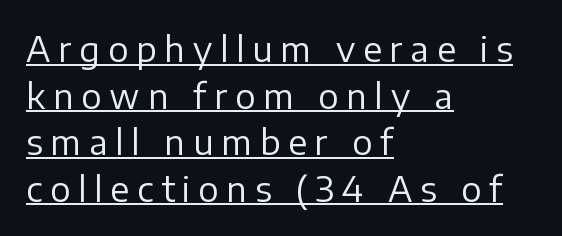
The image shows 34 px regular-weight sans-serif type, upright; set left-aligned, normal line spacing (1.37x), unusually wide letter spacing (+0.23 em), underlined; low stroke contrast and a medium x-height.
